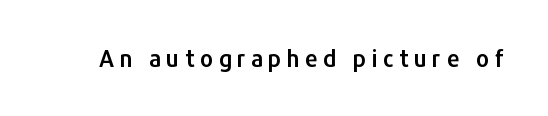
Each word looks stretched out because of the extra space between its letters. Type without underlining. The specimen reads as upright at a glance.
